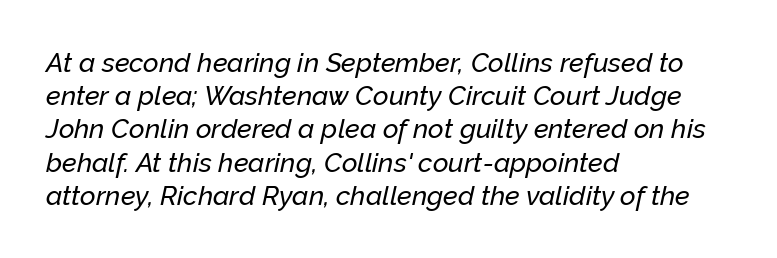
Q: Is the text italic (slanted)? A: Yes, it leans right by about 12 degrees.
Q: Is the text underlined? A: No.
Q: How is the paragraph aligned? A: Left-aligned.
Q: Is the spacing between letters normal or unusually wide? A: Normal.
